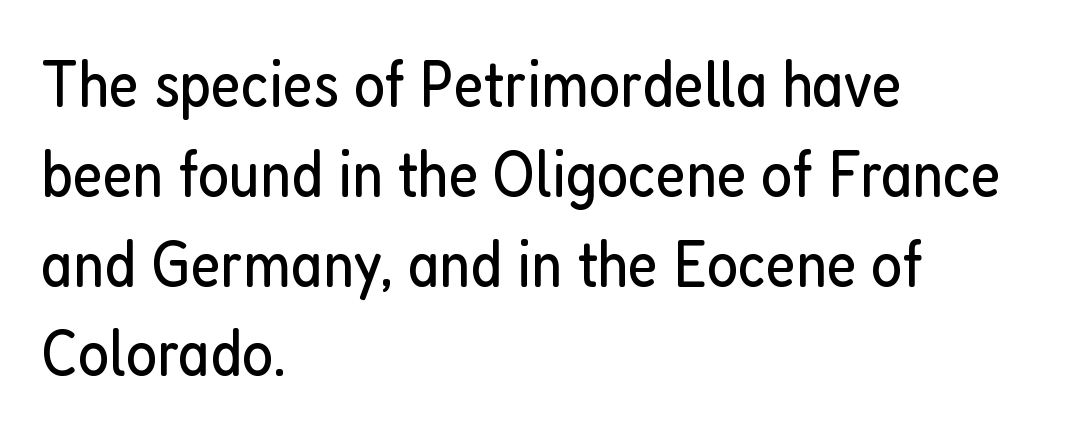
These lines are composed in type without serifs. Each letter keeps its own natural width here, so spacing adapts to shape. You could call the tracking neutral — neither tight nor loose. Line starts are locked; line ends wander.
